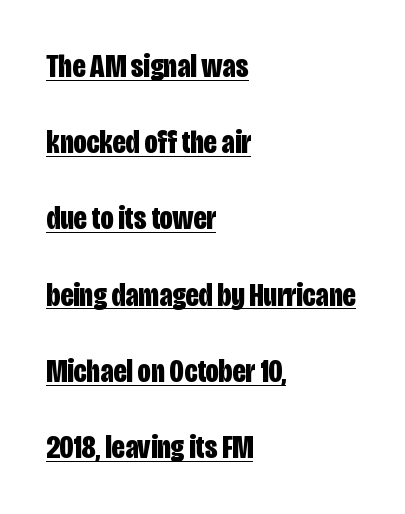
Q: Is the text bold? A: Yes.
Q: Is the text italic (slanted)? A: No, it is upright.
Q: Is the typeface a serif or a sans-serif typeface? A: Sans-serif.
Q: Is the text underlined? A: Yes.
Q: How is the paragraph aligned? A: Left-aligned.
Q: Is the spacing between letters normal or unusually wide? A: Normal.
Q: Is the spacing between lines tight, normal or loose? A: Loose.
Q: Width (condensed, normal, or wide)? A: Condensed.
Q: Stroke contrast? A: Low.
Q: x-height? A: Large.
Q: Monospaced? A: No.
